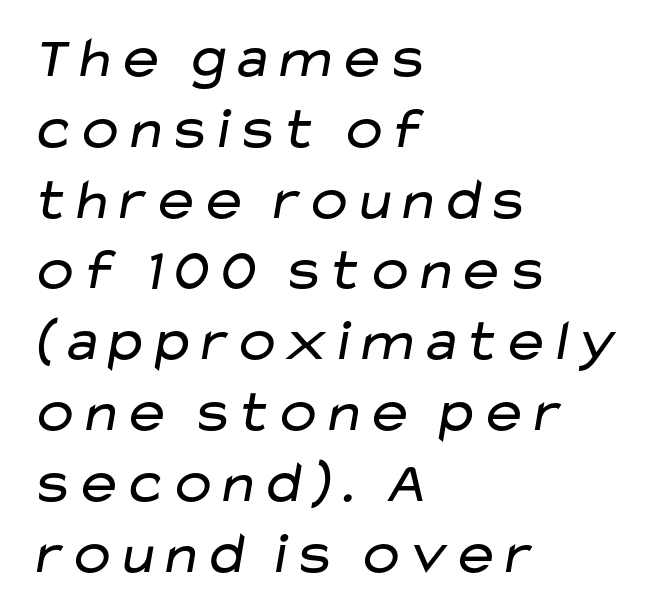
Q: Is the text bold? A: No.
Q: Is the typeface a serif or a sans-serif typeface? A: Sans-serif.
Q: Is the text underlined? A: No.
Q: How is the paragraph aligned? A: Left-aligned.
Q: Is the spacing between letters normal or unusually wide? A: Normal.
Q: Width (condensed, normal, or wide)? A: Wide.
Q: Stroke contrast? A: Low.
Q: x-height? A: Medium.
Q: Monospaced? A: No.
